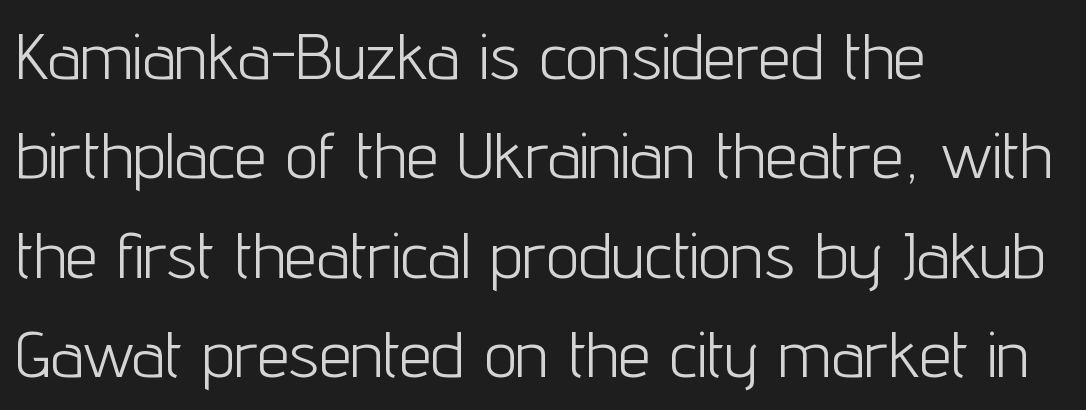
The glyphs are unaccompanied by any horizontal stroke below them. The text was rendered using a sans face with plain stroke endings. Does the lettering tilt? It doesn't — this is upright. Is the stroke heavy? The answer is a plain regular-or-lighter. Horizontal bands of white between lines are of average thickness.
